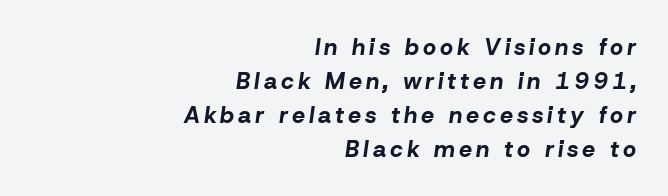
The image shows 23 px bold type, italic (leaning right); set right-aligned, normal line spacing (1.48x), not underlined.
